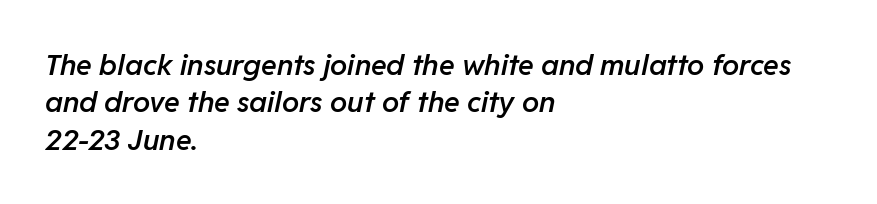
The image shows 29 px semibold type, italic (leaning right); set left-aligned, normal line spacing (1.29x), normal letter spacing, not underlined; low stroke contrast and a medium x-height.
